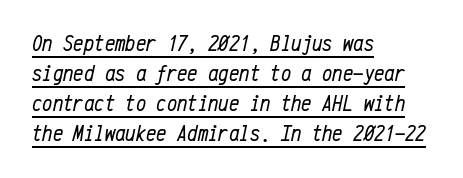
Q: Is the text bold? A: No.
Q: Is the text italic (slanted)? A: Yes, it leans right by about 12 degrees.
Q: Is the text underlined? A: Yes.
Q: How is the paragraph aligned? A: Left-aligned.
Q: Is the spacing between letters normal or unusually wide? A: Normal.
Q: Is the spacing between lines tight, normal or loose? A: Normal.
